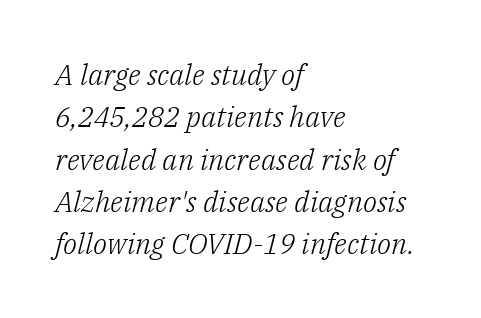
{"serif": "yes", "italic": "yes", "lean": "right", "slant_degrees": 14, "bold": "no", "weight": "light", "width": "normal", "stroke_contrast": "low", "x_height": "medium", "monospaced": "no", "underline": "no", "align": "left", "line_spacing": "normal", "line_spacing_ratio": 1.46, "letter_spacing": "normal", "letter_spacing_em": 0.0, "glyph_px": 29}
